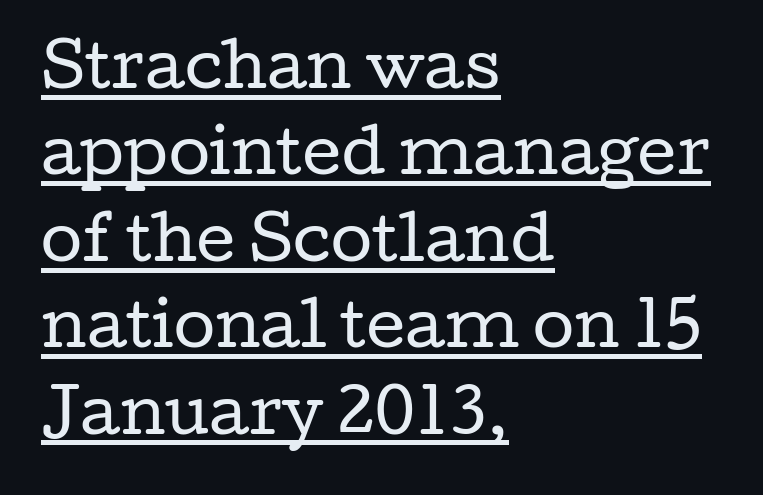
The image shows 60 px regular-weight, wide serif type, upright; set left-aligned, normal line spacing (1.44x), normal letter spacing, underlined; low stroke contrast and a medium x-height.
